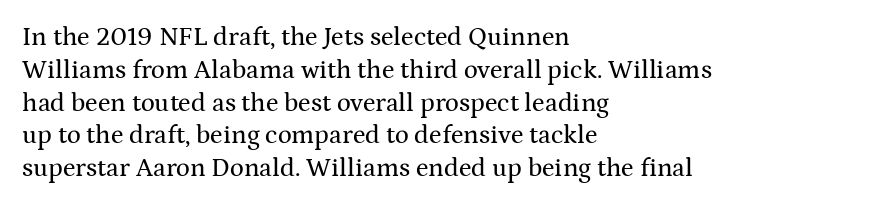
Each new line begins a customary step beneath the previous one. The passage shown is not underscored anywhere. Unlike italic type, these characters show no tilt at all. Casual observation: everything's shoved over to the left.
